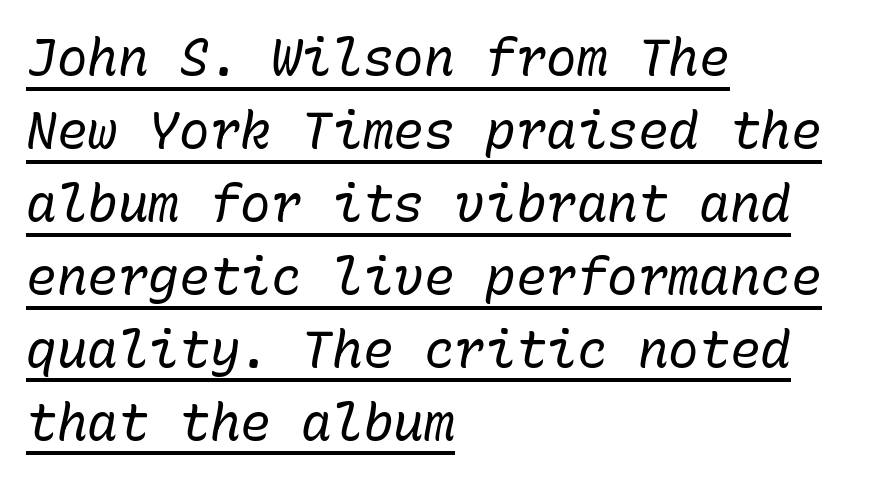
{"italic": "yes", "lean": "right", "slant_degrees": 10, "bold": "no", "weight": "regular", "width": "normal", "stroke_contrast": "low", "x_height": "medium", "monospaced": "yes", "underline": "yes", "align": "left", "line_spacing": "normal", "line_spacing_ratio": 1.43, "letter_spacing": "normal", "letter_spacing_em": 0.0, "glyph_px": 51}
